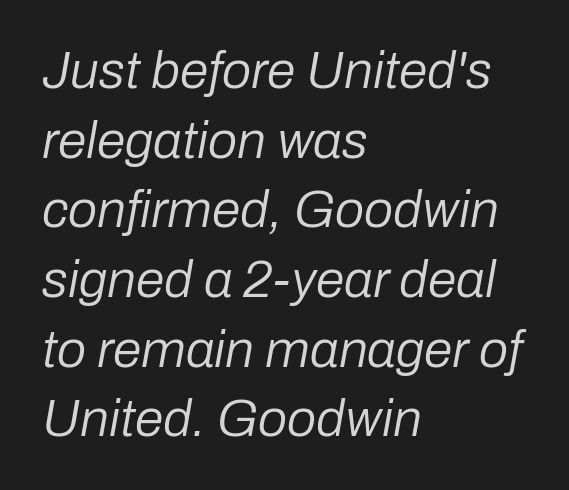
The image shows 52 px regular-weight type, italic (leaning right); set left-aligned, normal line spacing (1.34x), normal letter spacing, not underlined; low stroke contrast and a medium x-height.
